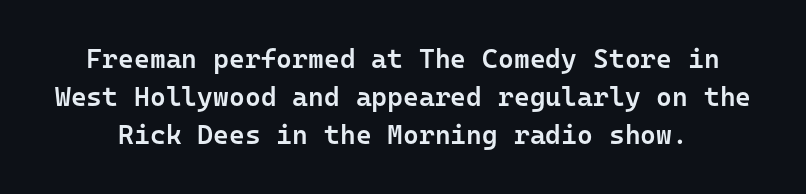
The image shows 27 px text type, upright; set normal line spacing (1.41x), normal letter spacing, not underlined.
